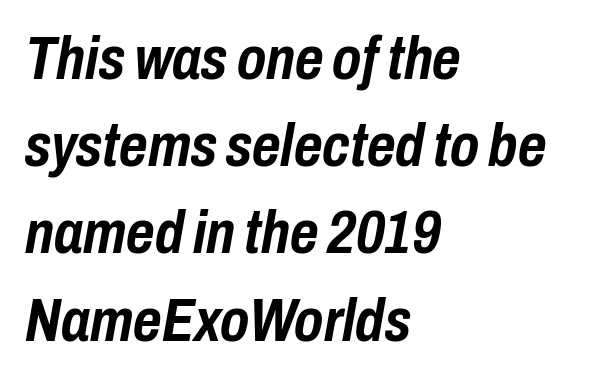
The image shows 61 px semibold, condensed type, italic (leaning right); set left-aligned, normal line spacing (1.43x), normal letter spacing, not underlined; low stroke contrast and a medium x-height.
